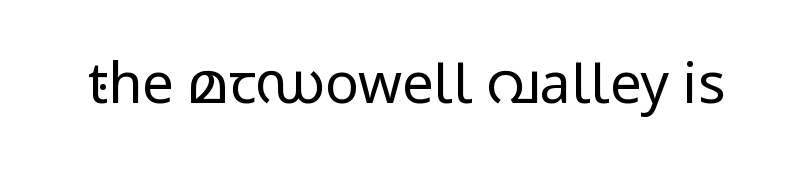
The image shows 56 px regular-weight sans-serif type, upright; set normal letter spacing, not underlined; low stroke contrast and a medium x-height.
